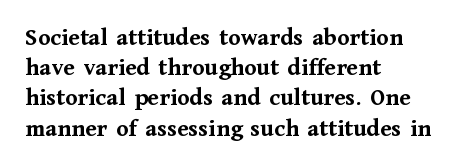
Q: Is the text bold? A: Yes.
Q: Is the text italic (slanted)? A: No, it is upright.
Q: Is the text underlined? A: No.
Q: How is the paragraph aligned? A: Left-aligned.
Q: Is the spacing between letters normal or unusually wide? A: Normal.
